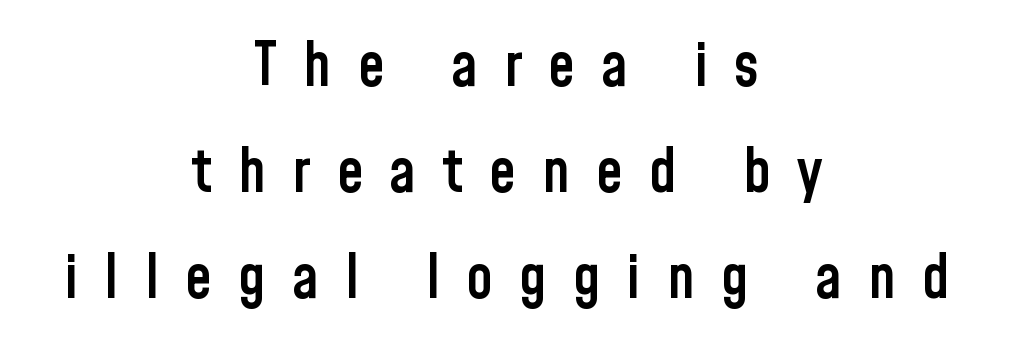
Q: Is the text bold? A: Semi-bold.
Q: Is the text italic (slanted)? A: No, it is upright.
Q: Is the typeface a serif or a sans-serif typeface? A: Sans-serif.
Q: Is the text underlined? A: No.
Q: How is the paragraph aligned? A: Centered.
Q: Is the spacing between letters normal or unusually wide? A: Unusually wide.
Q: Width (condensed, normal, or wide)? A: Condensed.
Q: Stroke contrast? A: Low.
Q: x-height? A: Medium.
Q: Monospaced? A: No.
